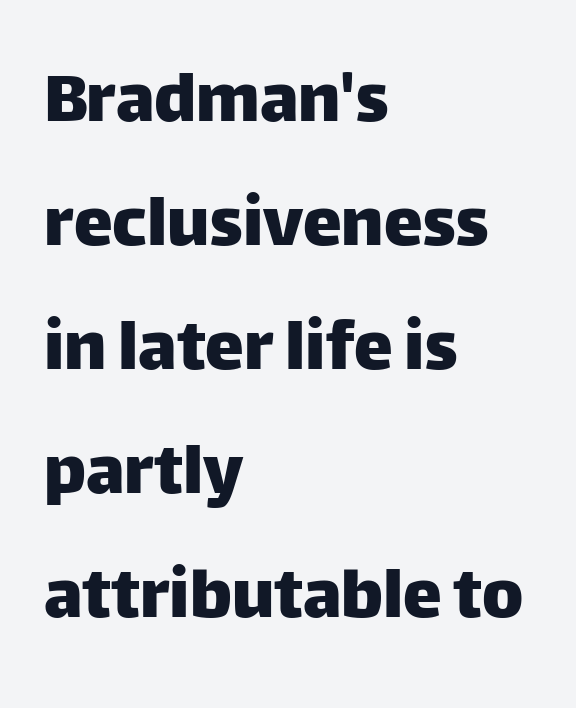
In terms of posture, this sample is upright. There is no visible air inserted between adjacent glyphs. A bare baseline throughout the passage. Look at the bottom of the vertical strokes: they stop flat, with no serifs.
